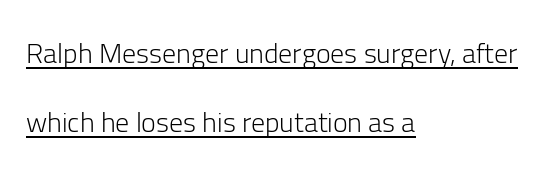
The image shows 28 px light sans-serif type, upright; set left-aligned, loose line spacing (2.46x), normal letter spacing, underlined; low stroke contrast and a medium x-height.
